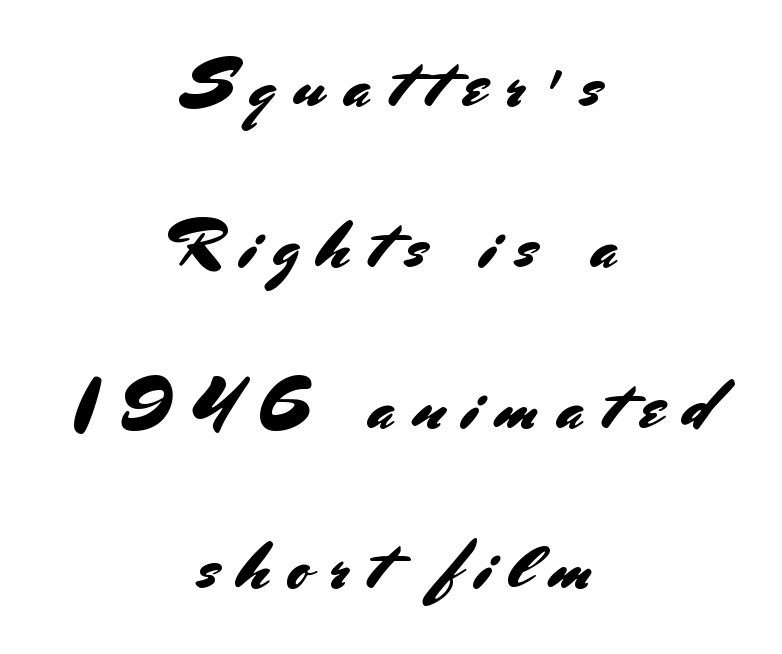
Q: Is the text italic (slanted)? A: Yes.
Q: Is the typeface a serif or a sans-serif typeface? A: Sans-serif.
Q: Is the text underlined? A: No.
Q: How is the paragraph aligned? A: Centered.
Q: Is the spacing between letters normal or unusually wide? A: Unusually wide.
Q: Is the spacing between lines tight, normal or loose? A: Loose.
Q: Width (condensed, normal, or wide)? A: Normal.
Q: Stroke contrast? A: Medium.
Q: x-height? A: Small.
Q: Monospaced? A: No.
